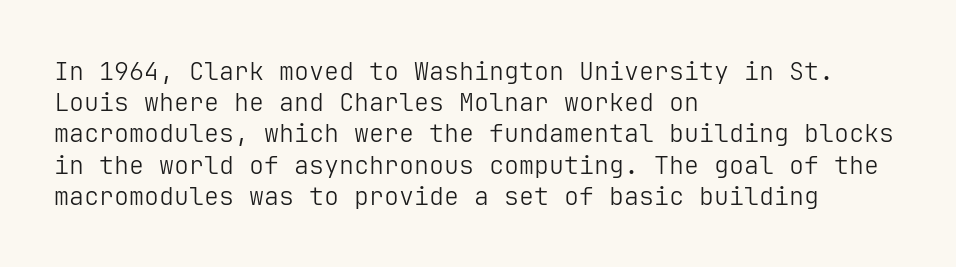
{"italic": "no", "bold": "no", "underline": "no", "align": "left", "line_spacing": "normal", "line_spacing_ratio": 1.25, "letter_spacing": "normal", "letter_spacing_em": 0.0, "glyph_px": 25}
